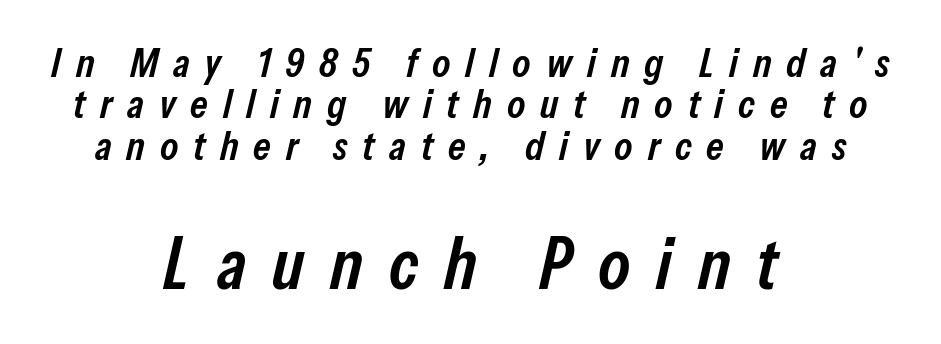
Q: Is the text bold? A: Semi-bold.
Q: Is the text italic (slanted)? A: Yes, it leans right by about 13 degrees.
Q: Is the text underlined? A: No.
Q: How is the paragraph aligned? A: Centered.
Q: Is the spacing between letters normal or unusually wide? A: Unusually wide.
Q: Is the spacing between lines tight, normal or loose? A: Tight.
Q: Which block of text is set in a larger size, the first (top) or the second (bottom)? A: The second (bottom) one.
Q: Width (condensed, normal, or wide)? A: Condensed.
Q: Stroke contrast? A: Low.
Q: x-height? A: Medium.
Q: Monospaced? A: No.
